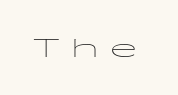
{"serif": "no", "italic": "no", "bold": "no", "weight": "thin", "width": "wide", "stroke_contrast": "low", "x_height": "medium", "monospaced": "yes", "underline": "no", "letter_spacing": "wide", "letter_spacing_em": 0.32, "glyph_px": 29}
